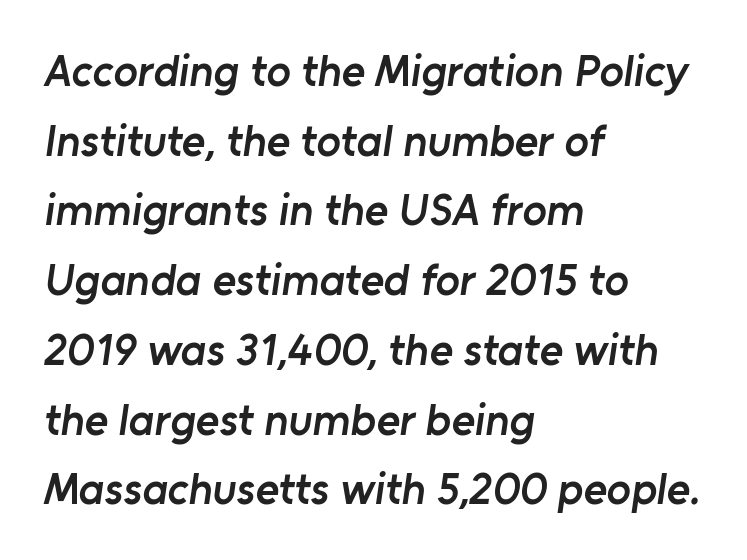
The image shows 45 px semibold sans-serif type; set left-aligned, normal line spacing (1.55x), normal letter spacing, not underlined; low stroke contrast and a medium x-height.
